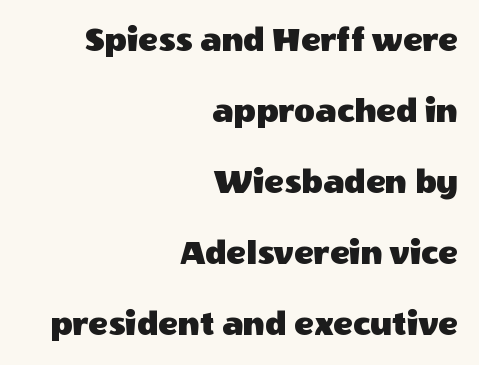
Character widths vary here, with narrow letters taking less room than wide ones. The string is rendered with underlining switched off. The leading is generous, giving the passage an open texture. The glyphs in this specimen are sans serif. This rendering uses right alignment, leaving the left contour irregular. The specimen reads as upright at a glance.
